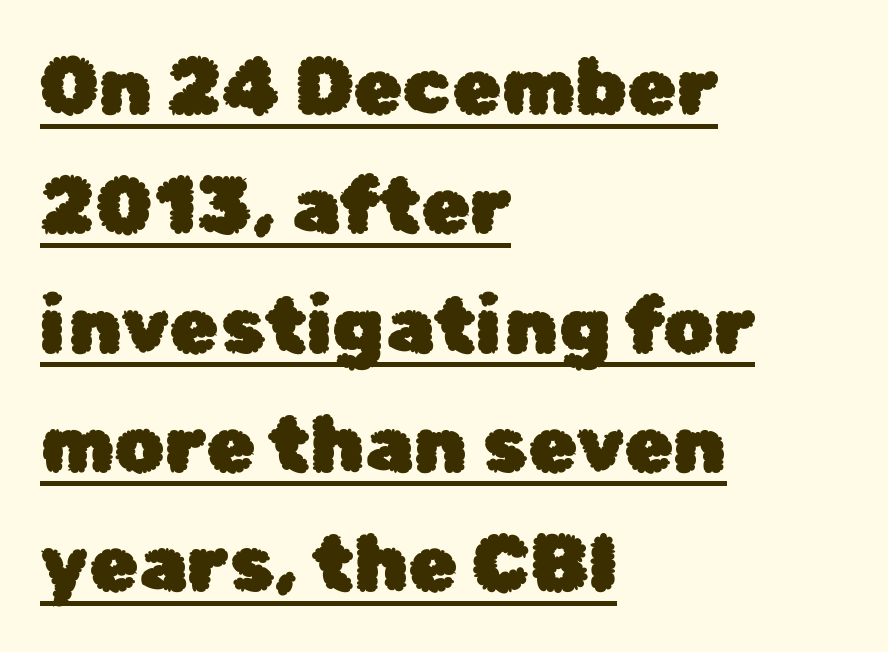
The image shows 79 px sans-serif type, upright; set left-aligned, normal line spacing (1.51x), normal letter spacing, underlined; low stroke contrast and a medium x-height.
